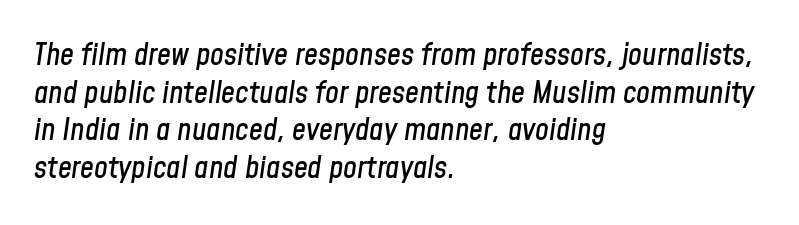
The image shows 31 px condensed type, italic (leaning right); set left-aligned, line spacing 1.21x, normal letter spacing, not underlined; low stroke contrast and a medium x-height.
